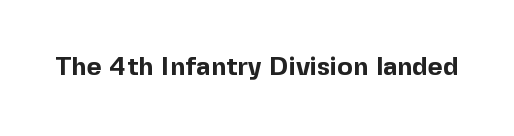
Only glyphs here, with clear space below each row. Rendered with straight, roman letterforms. The glyphs have the mass of a bold cut. Observe the ordinary spacing: letters are neighbours, not strangers.
